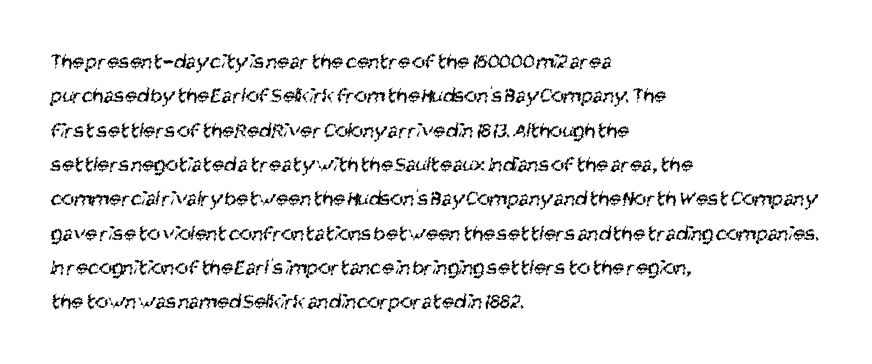
Anything drawn beneath the words? Only blank space. No letter is thick-stroked: the sample isn't bold. Notice how descenders clear the ascenders below comfortably — that's standard leading. A student would call this left alignment; a typographer would say flush left, rag right.
